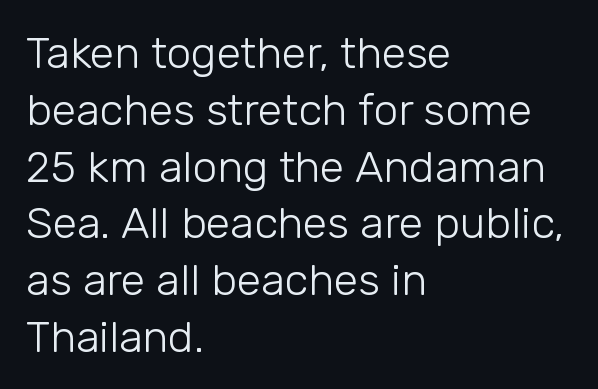
Q: Is the text bold? A: No.
Q: Is the text italic (slanted)? A: No, it is upright.
Q: Is the typeface a serif or a sans-serif typeface? A: Sans-serif.
Q: Is the text underlined? A: No.
Q: How is the paragraph aligned? A: Left-aligned.
Q: Is the spacing between letters normal or unusually wide? A: Normal.
Q: Is the spacing between lines tight, normal or loose? A: Normal.
Q: Width (condensed, normal, or wide)? A: Normal.
Q: Stroke contrast? A: Low.
Q: x-height? A: Medium.
Q: Monospaced? A: No.
